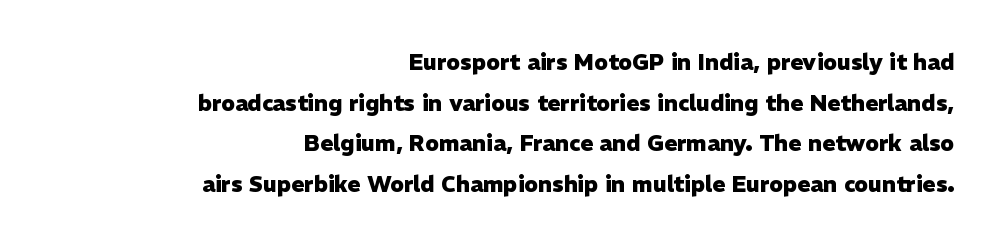
{"italic": "no", "bold": "yes", "underline": "no", "align": "right", "line_spacing_ratio": 1.85, "letter_spacing": "normal", "letter_spacing_em": 0.0, "glyph_px": 22}
